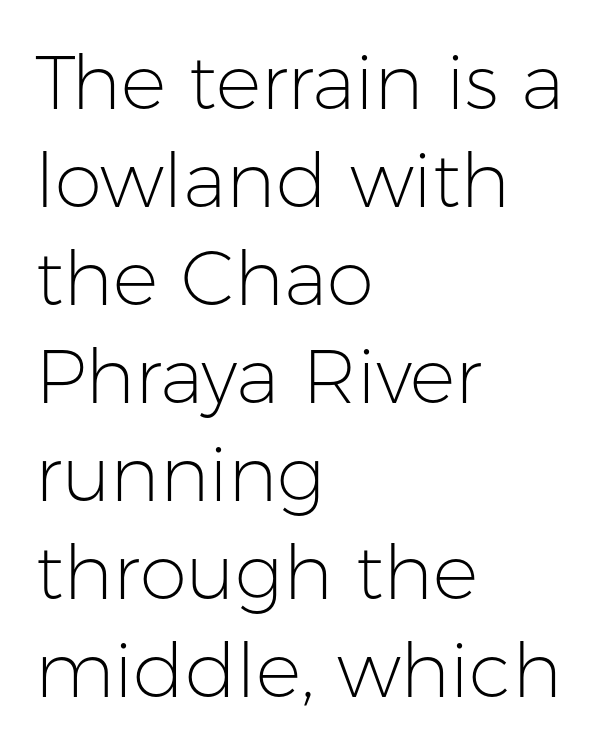
Q: Is the text bold? A: No.
Q: Is the text italic (slanted)? A: No, it is upright.
Q: Is the typeface a serif or a sans-serif typeface? A: Sans-serif.
Q: Is the text underlined? A: No.
Q: How is the paragraph aligned? A: Left-aligned.
Q: Is the spacing between letters normal or unusually wide? A: Normal.
Q: Is the spacing between lines tight, normal or loose? A: Normal.
Q: Width (condensed, normal, or wide)? A: Normal.
Q: Stroke contrast? A: Low.
Q: x-height? A: Medium.
Q: Monospaced? A: No.
